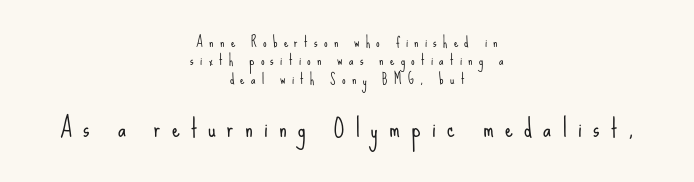
Q: Is the text bold? A: No.
Q: Is the text italic (slanted)? A: No, it is upright.
Q: Is the text underlined? A: No.
Q: How is the paragraph aligned? A: Centered.
Q: Is the spacing between letters normal or unusually wide? A: Unusually wide.
Q: Is the spacing between lines tight, normal or loose? A: Normal.
Q: Which block of text is set in a larger size, the first (top) or the second (bottom)? A: The second (bottom) one.
